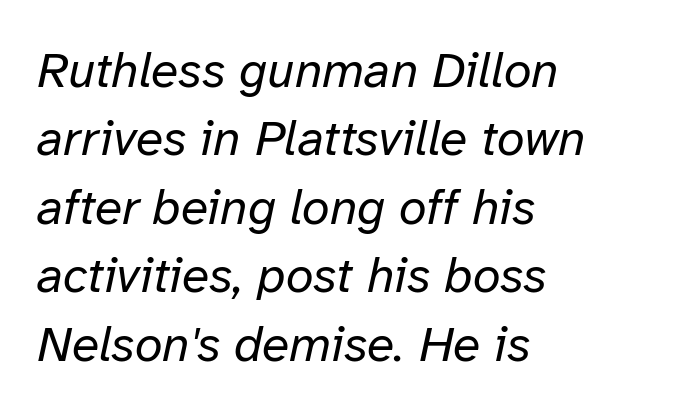
{"italic": "yes", "lean": "right", "slant_degrees": 12, "bold": "no", "weight": "regular", "width": "normal", "stroke_contrast": "low", "x_height": "medium", "monospaced": "no", "underline": "no", "align": "left", "line_spacing": "normal", "line_spacing_ratio": 1.37, "letter_spacing": "normal", "letter_spacing_em": 0.0, "glyph_px": 50}
